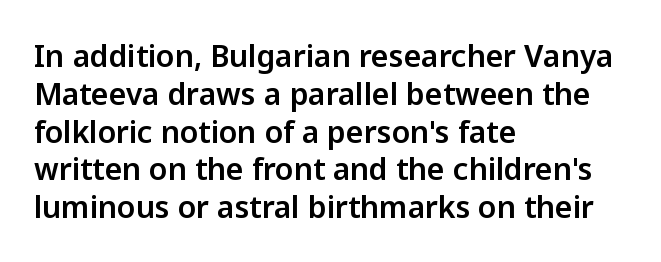
Q: Is the text italic (slanted)? A: No, it is upright.
Q: Is the typeface a serif or a sans-serif typeface? A: Sans-serif.
Q: Is the text underlined? A: No.
Q: How is the paragraph aligned? A: Left-aligned.
Q: Is the spacing between letters normal or unusually wide? A: Normal.
Q: Is the spacing between lines tight, normal or loose? A: Normal.
Q: Width (condensed, normal, or wide)? A: Normal.
Q: Stroke contrast? A: Low.
Q: x-height? A: Medium.
Q: Monospaced? A: No.
